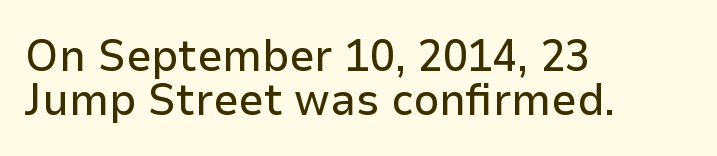
The image shows 45 px sans-serif type, upright; set left-aligned, tight line spacing (0.97x), normal letter spacing, not underlined; low stroke contrast and a medium x-height.
